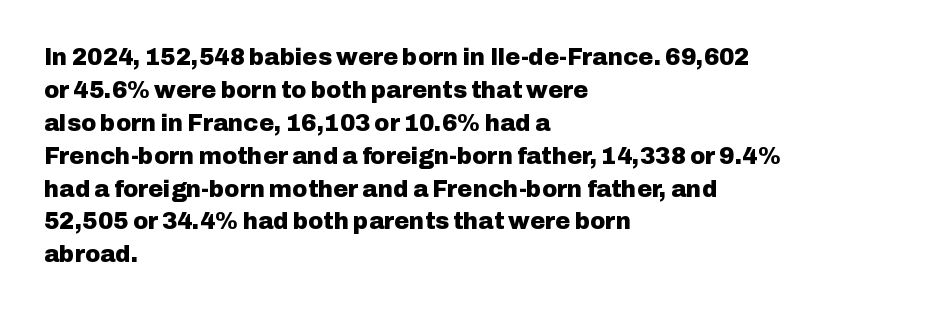
Q: Is the text bold? A: Yes.
Q: Is the text italic (slanted)? A: No, it is upright.
Q: Is the text underlined? A: No.
Q: How is the paragraph aligned? A: Left-aligned.
Q: Is the spacing between letters normal or unusually wide? A: Normal.
Q: Is the spacing between lines tight, normal or loose? A: Normal.
